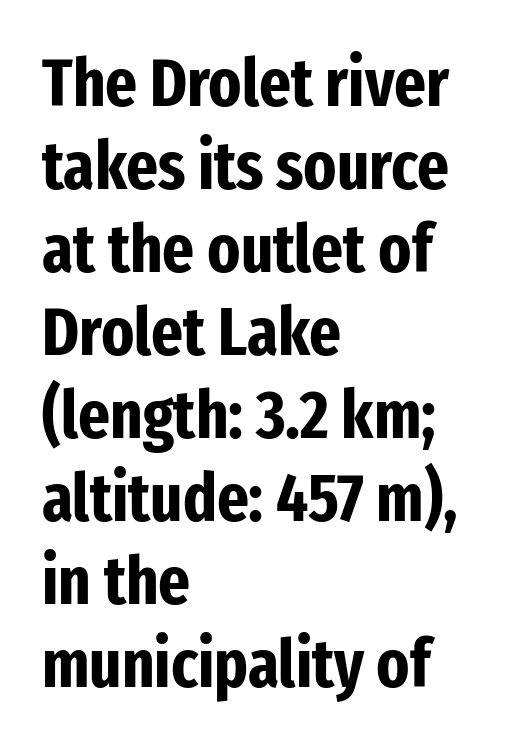
Nope, no serifs anywhere on these letters. Proportional: the letters do not fall into vertical columns. Line beginnings align vertically; line endings do not. Only glyphs here, with clear space below each row. Italic? Not at all — the glyphs are vertical.
